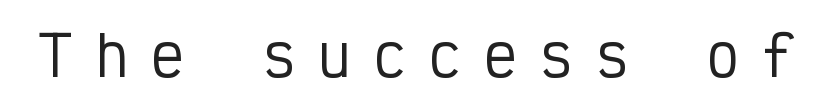
{"serif": "no", "italic": "no", "width": "condensed", "stroke_contrast": "low", "x_height": "medium", "monospaced": "yes", "underline": "no", "letter_spacing": "wide", "letter_spacing_em": 0.41, "glyph_px": 55}
